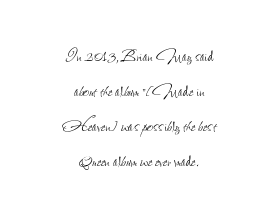
Q: Is the text bold? A: No.
Q: Is the text italic (slanted)? A: Yes.
Q: Is the text underlined? A: No.
Q: How is the paragraph aligned? A: Centered.
Q: Is the spacing between letters normal or unusually wide? A: Normal.
Q: Is the spacing between lines tight, normal or loose? A: Normal.
